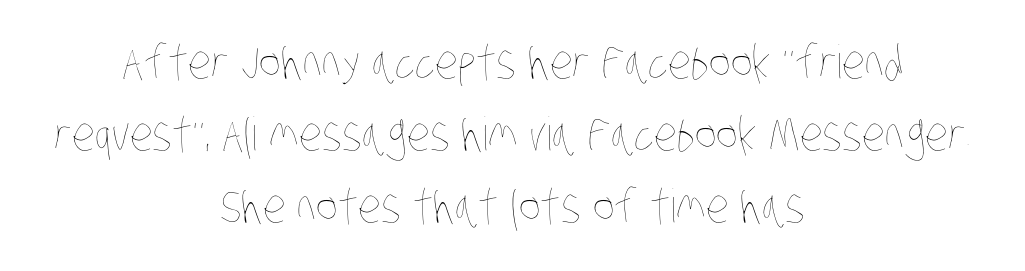
Quick note: interline space is typical. Check the space under the baseline: it is left empty. Stroke mass is kept to a normal reading level or below. The letters sit at their default tracking, neither squeezed nor spread.
